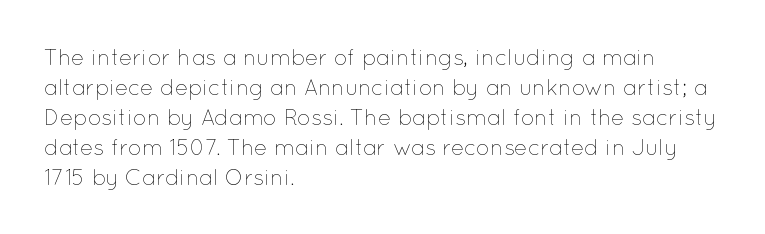
Q: Is the text bold? A: No.
Q: Is the text italic (slanted)? A: No, it is upright.
Q: Is the text underlined? A: No.
Q: How is the paragraph aligned? A: Left-aligned.
Q: Is the spacing between letters normal or unusually wide? A: Normal.
Q: Is the spacing between lines tight, normal or loose? A: Normal.
